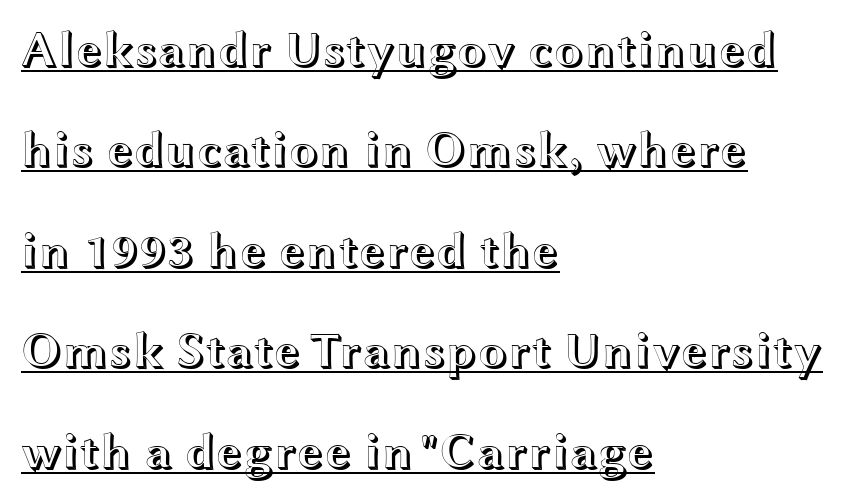
A student would call this left alignment; a typographer would say flush left, rag right. This is the regular roman posture of the typeface. You could not count columns in this text — the font is proportionally spaced. Spacing between characters is what you'd get straight out of the box. The vertical gap from one line to the next is large.
